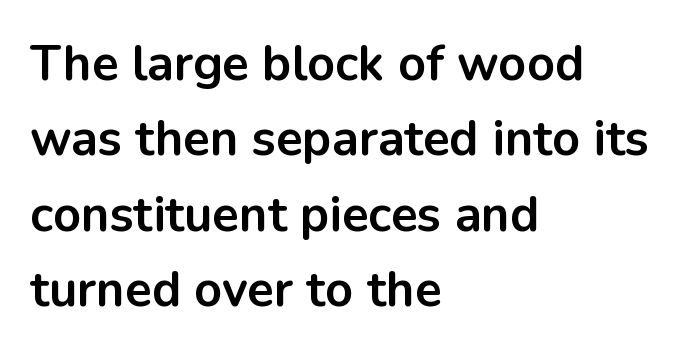
If you measured baseline to baseline, you'd find a middling distance. Is this a sans? Yes — the strokes have no serifs. Spacing verdict: proportional, widths tailored to each character. Glyph-to-glyph distance matches everyday printed text.
